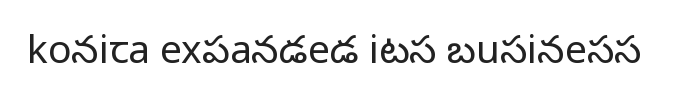
Q: Is the text bold? A: No.
Q: Is the text italic (slanted)? A: No, it is upright.
Q: Is the typeface a serif or a sans-serif typeface? A: Sans-serif.
Q: Is the text underlined? A: No.
Q: Is the spacing between letters normal or unusually wide? A: Normal.
Q: Width (condensed, normal, or wide)? A: Normal.
Q: Stroke contrast? A: Low.
Q: x-height? A: Medium.
Q: Monospaced? A: No.
